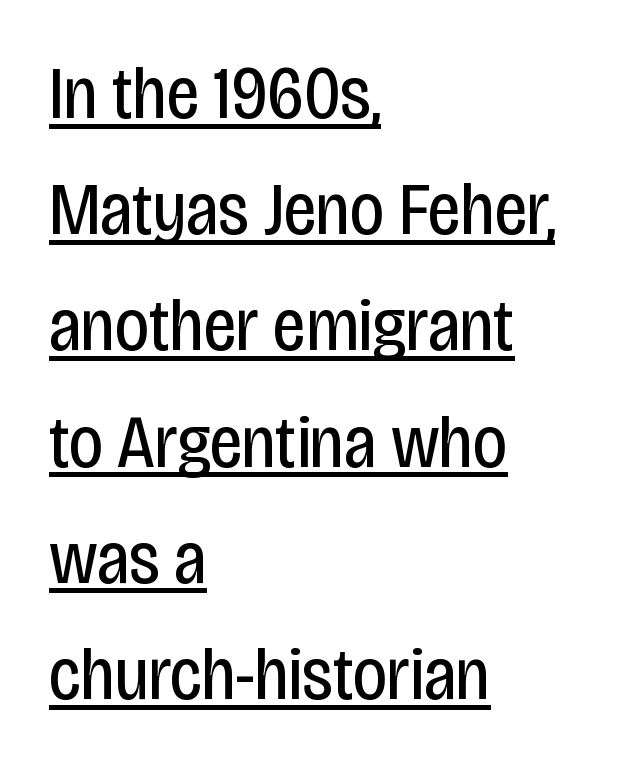
{"serif": "no", "italic": "no", "bold": "no", "weight": "regular", "width": "condensed", "stroke_contrast": "low", "x_height": "large", "monospaced": "no", "underline": "yes", "align": "left", "line_spacing": "normal", "line_spacing_ratio": 1.57, "letter_spacing": "normal", "letter_spacing_em": 0.0, "glyph_px": 74}
